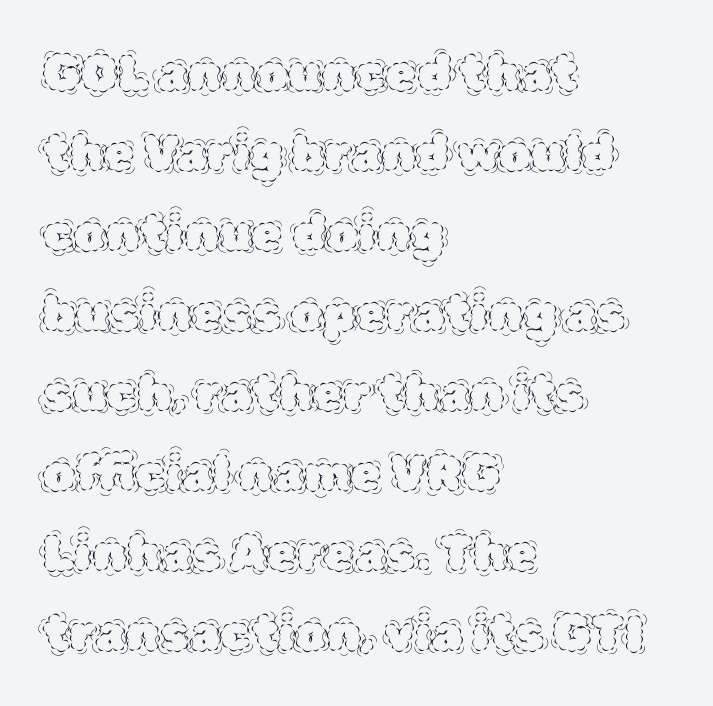
Does the leading feel generous? No, just average. Decoration check: the copy has no underline. The compositor pushed each line to the left boundary. A typesetter would call this proportional, since set widths differ per character. A typesetter would call this zero additional tracking.
